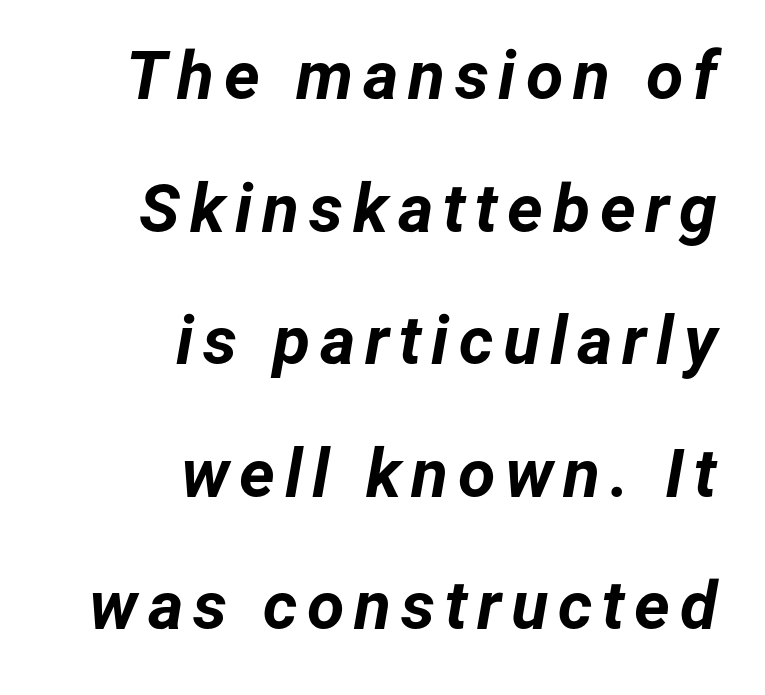
The image shows 68 px bold type, italic (leaning right); set right-aligned, loose line spacing (1.95x), not underlined; low stroke contrast and a medium x-height.
